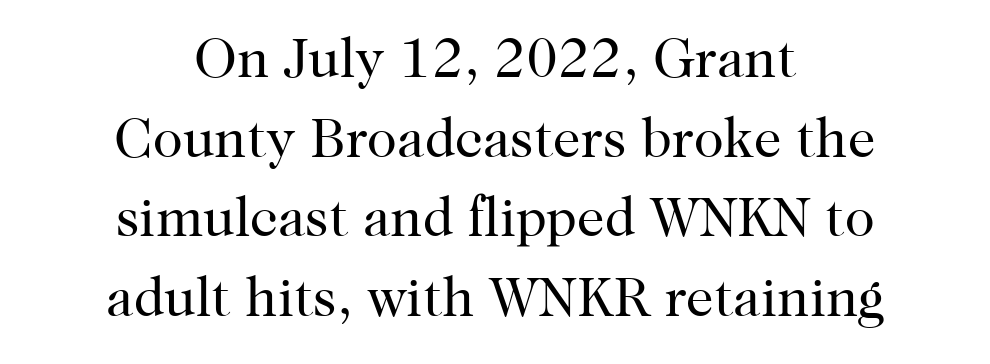
Q: Is the text bold? A: No.
Q: Is the text italic (slanted)? A: No, it is upright.
Q: Is the typeface a serif or a sans-serif typeface? A: Serif.
Q: Is the text underlined? A: No.
Q: How is the paragraph aligned? A: Centered.
Q: Is the spacing between letters normal or unusually wide? A: Normal.
Q: Is the spacing between lines tight, normal or loose? A: Normal.
Q: Width (condensed, normal, or wide)? A: Normal.
Q: Stroke contrast? A: High.
Q: x-height? A: Medium.
Q: Monospaced? A: No.
